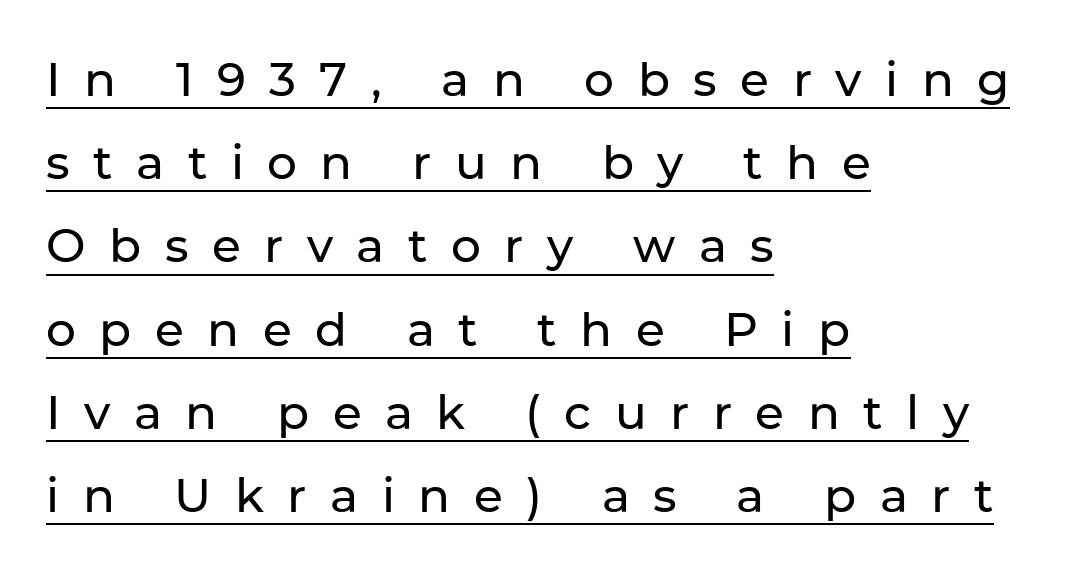
{"serif": "no", "italic": "no", "width": "normal", "stroke_contrast": "low", "x_height": "medium", "monospaced": "no", "underline": "yes", "align": "left", "line_spacing_ratio": 1.77, "letter_spacing": "wide", "letter_spacing_em": 0.5, "glyph_px": 47}
